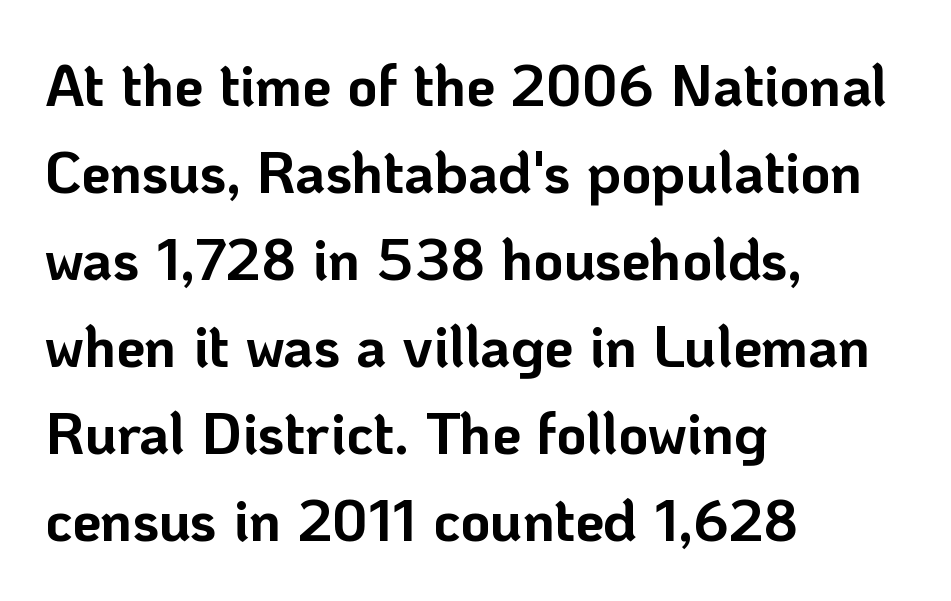
Nothing sits at the stroke ends, so this counts as sans-serif. Leftover space on each line is placed entirely after the last word. In terms of leading, this rendering sits right in the middle. Short note: letters normally spaced. A typesetter would call this proportional, since set widths differ per character.
